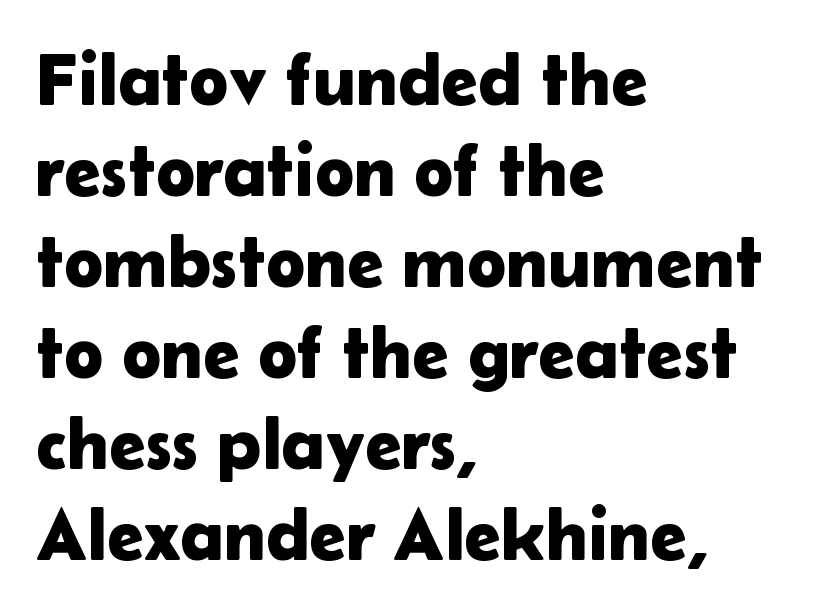
I'd call this a sans setting — the letters go barefoot. Quick note: not italic, upright. Any mark beneath the type? The region is blank. The letters sit at their default tracking, neither squeezed nor spread. Proportional: the letters do not fall into vertical columns. Notice how the passage keeps a crisp vertical edge on the left only.
